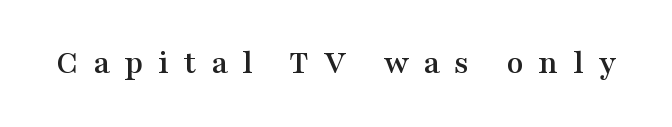
{"serif": "yes", "italic": "no", "width": "wide", "stroke_contrast": "medium", "x_height": "medium", "monospaced": "no", "underline": "no", "letter_spacing": "wide", "letter_spacing_em": 0.42, "glyph_px": 35}
